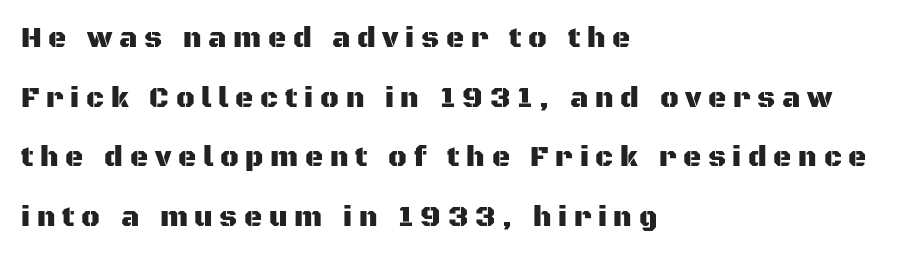
The image shows 28 px sans-serif type, upright; set left-aligned, loose line spacing (2.13x), unusually wide letter spacing (+0.24 em), not underlined; medium stroke contrast and a large x-height.
